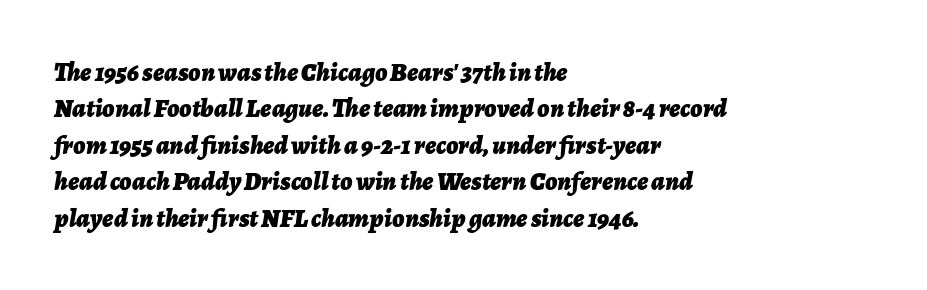
Q: Is the text bold? A: Yes.
Q: Is the text italic (slanted)? A: Yes, it leans right by about 7 degrees.
Q: Is the text underlined? A: No.
Q: How is the paragraph aligned? A: Left-aligned.
Q: Is the spacing between letters normal or unusually wide? A: Normal.
Q: Is the spacing between lines tight, normal or loose? A: Normal.
